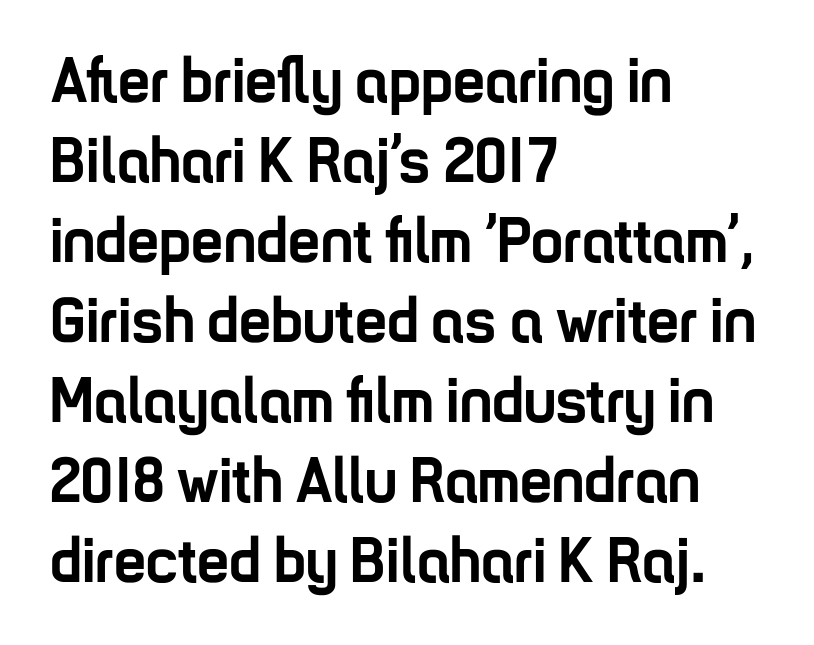
The image shows 64 px semibold, condensed sans-serif type, upright; set left-aligned, normal line spacing (1.25x), normal letter spacing, not underlined; low stroke contrast and a medium x-height.
